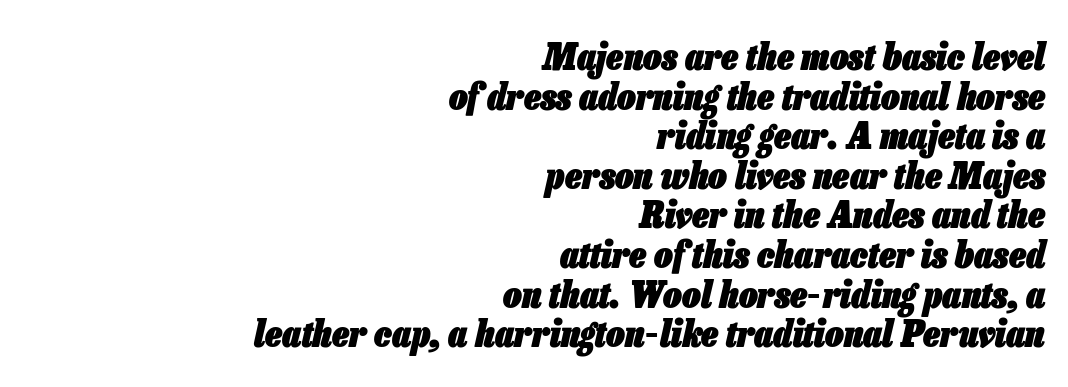
The image shows 37 px heavy, condensed type, italic (leaning right); set right-aligned, tight line spacing (1.07x), normal letter spacing, not underlined; low stroke contrast and a medium x-height.
